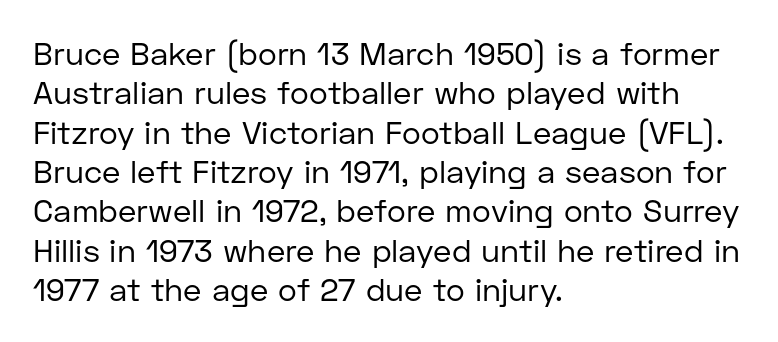
Q: Is the text bold? A: No.
Q: Is the text italic (slanted)? A: No, it is upright.
Q: Is the typeface a serif or a sans-serif typeface? A: Sans-serif.
Q: Is the text underlined? A: No.
Q: How is the paragraph aligned? A: Left-aligned.
Q: Is the spacing between letters normal or unusually wide? A: Normal.
Q: Width (condensed, normal, or wide)? A: Normal.
Q: Stroke contrast? A: Low.
Q: x-height? A: Medium.
Q: Monospaced? A: No.
